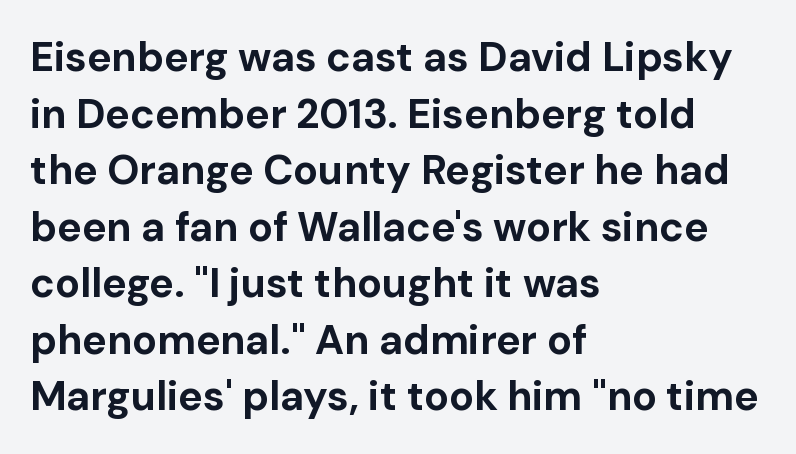
Q: Is the text bold? A: Yes.
Q: Is the text italic (slanted)? A: No, it is upright.
Q: Is the typeface a serif or a sans-serif typeface? A: Sans-serif.
Q: Is the text underlined? A: No.
Q: How is the paragraph aligned? A: Left-aligned.
Q: Is the spacing between letters normal or unusually wide? A: Normal.
Q: Is the spacing between lines tight, normal or loose? A: Normal.
Q: Width (condensed, normal, or wide)? A: Normal.
Q: Stroke contrast? A: Low.
Q: x-height? A: Medium.
Q: Monospaced? A: No.
